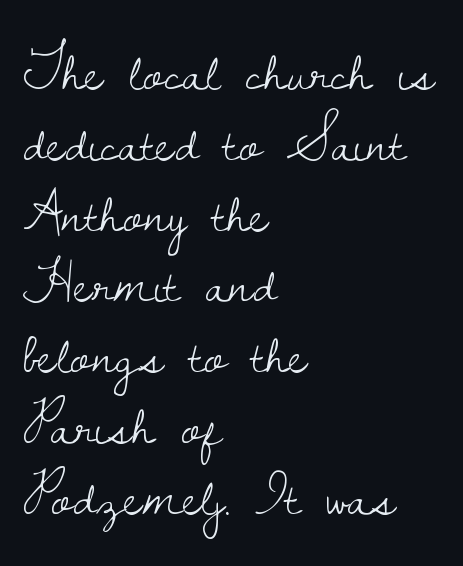
This sample uses a serif face. Caption: standard tracking, unaltered. Weight: not bold — regular or lighter. Varying glyph widths throughout — classic text-font behaviour. Each row of text sits above clean, open space.
